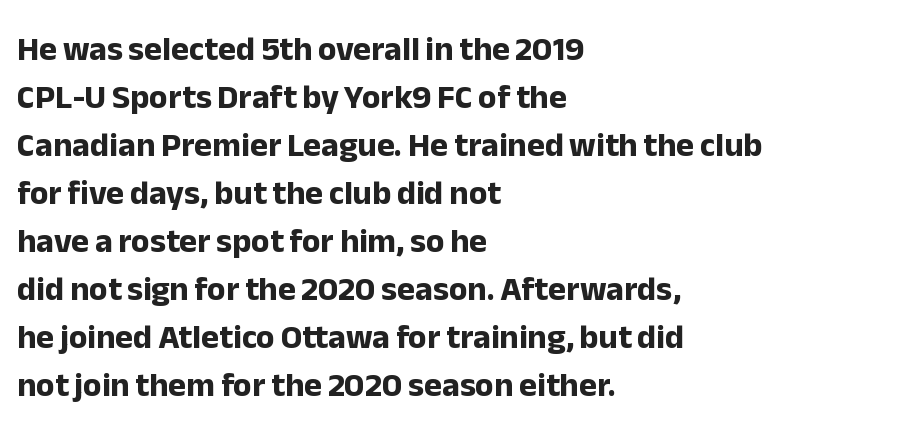
Every row of glyphs begins at an identical x-position on the left. The tracking reads as untouched default to a designer's eye. The designer left line spacing at the default. Anything drawn beneath the words? Only blank space. Type style note: lacks serifs.
